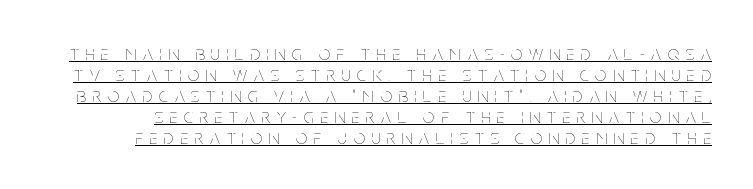
{"italic": "no", "bold": "no", "underline": "yes", "line_spacing": "tight", "line_spacing_ratio": 1.05, "letter_spacing": "wide", "letter_spacing_em": 0.34, "glyph_px": 20}
